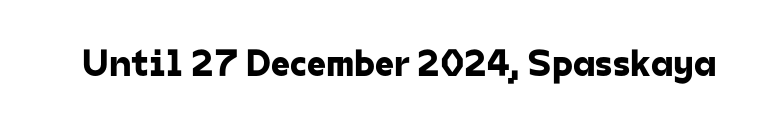
Regarding serifs, this sample does without them. The words here are not underlined. You could not count columns in this text — the font is proportionally spaced. Honestly, the letter spacing is just normal — you wouldn't notice it.
